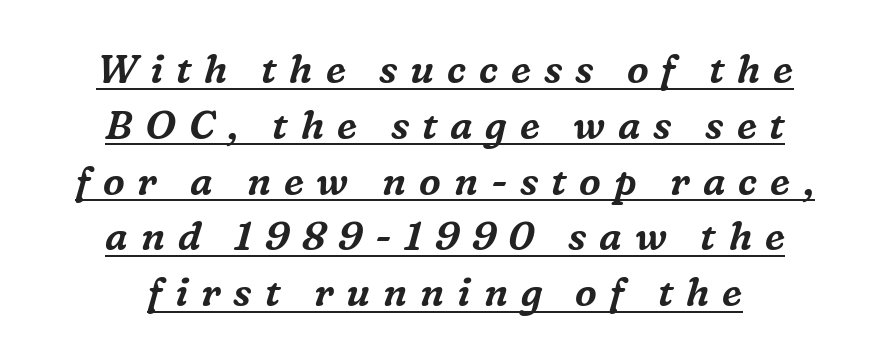
The image shows 39 px serif type, italic (leaning right); set centered, normal line spacing (1.43x), unusually wide letter spacing (+0.33 em), underlined; medium stroke contrast and a medium x-height.
